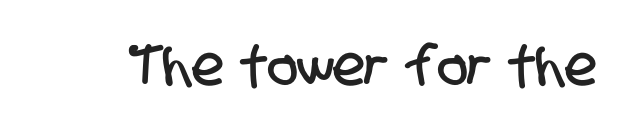
The image shows 56 px condensed sans-serif type; set normal letter spacing, not underlined; low stroke contrast and a large x-height.
